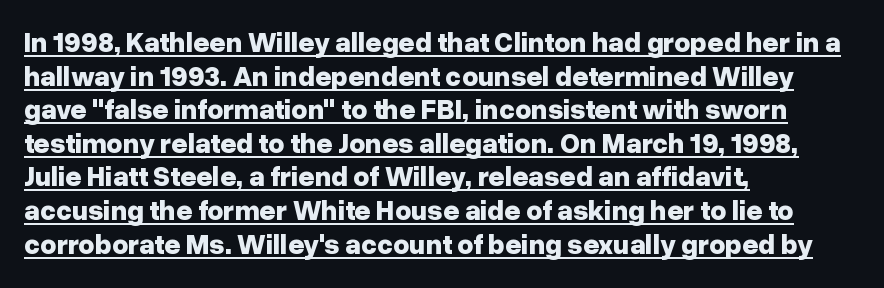
{"serif": "no", "italic": "no", "bold": "yes", "weight": "bold", "width": "normal", "stroke_contrast": "low", "x_height": "medium", "monospaced": "no", "underline": "yes", "align": "left", "line_spacing_ratio": 1.2, "letter_spacing": "normal", "letter_spacing_em": 0.0, "glyph_px": 28}
